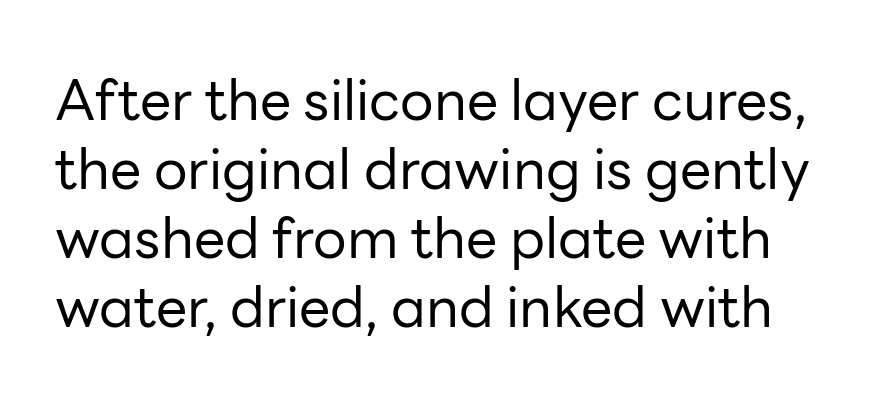
Q: Is the text bold? A: No.
Q: Is the text italic (slanted)? A: No, it is upright.
Q: Is the typeface a serif or a sans-serif typeface? A: Sans-serif.
Q: Is the text underlined? A: No.
Q: Is the spacing between letters normal or unusually wide? A: Normal.
Q: Width (condensed, normal, or wide)? A: Normal.
Q: Stroke contrast? A: Low.
Q: x-height? A: Medium.
Q: Monospaced? A: No.
